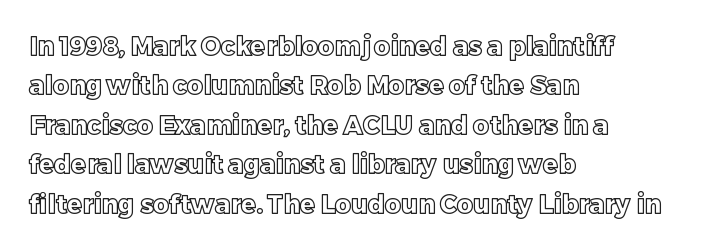
The image shows 25 px text type, upright; set left-aligned, normal line spacing (1.58x), normal letter spacing, not underlined.
